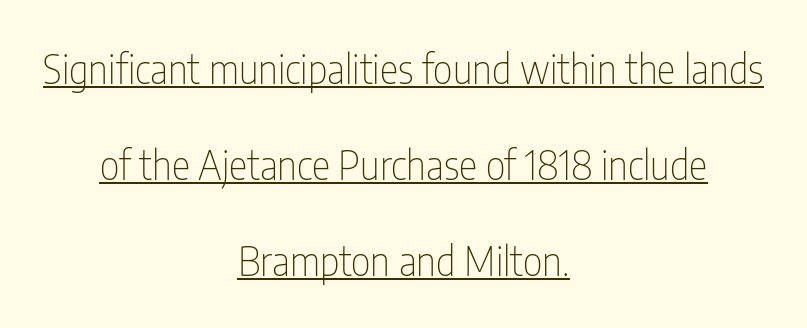
Upright lettering throughout. Notice how a bar underscores the lettering throughout. Interline gaps are noticeably wide in this sample. Line starts and ends both wander, symmetrically. Each letter keeps its own natural width here, so spacing adapts to shape.
